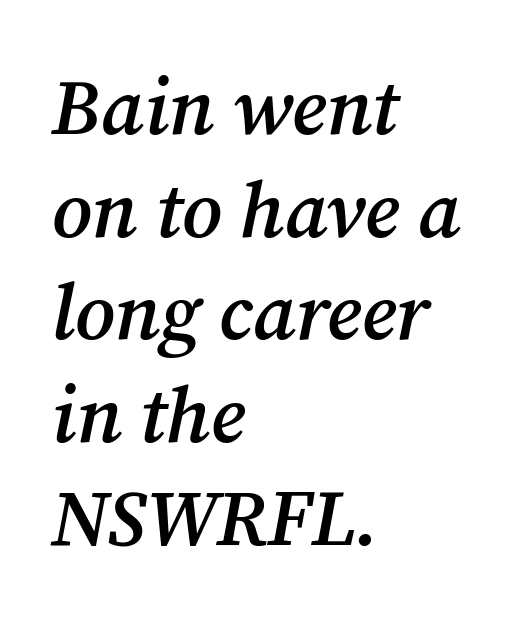
{"serif": "yes", "italic": "yes", "lean": "right", "slant_degrees": 12, "bold": "semi", "weight": "semibold", "width": "normal", "stroke_contrast": "medium", "x_height": "medium", "monospaced": "no", "underline": "no", "align": "left", "line_spacing": "normal", "line_spacing_ratio": 1.3, "letter_spacing": "normal", "letter_spacing_em": 0.0, "glyph_px": 79}
